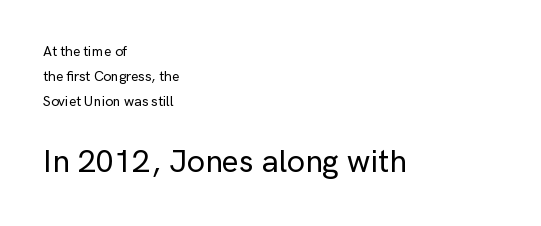
{"serif": "no", "italic": "no", "width": "normal", "stroke_contrast": "low", "x_height": "medium", "monospaced": "no", "underline": "no", "align": "left", "line_spacing_ratio": 1.78, "letter_spacing": "normal", "letter_spacing_em": 0.0, "larger_block": "second", "size_ratio": 2.29, "glyph_px": 32}
